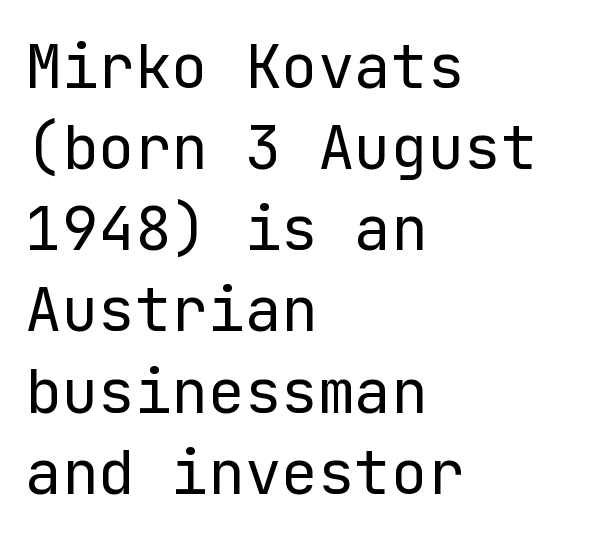
Q: Is the text bold? A: No.
Q: Is the text italic (slanted)? A: No, it is upright.
Q: Is the typeface a serif or a sans-serif typeface? A: Sans-serif.
Q: Is the text underlined? A: No.
Q: How is the paragraph aligned? A: Left-aligned.
Q: Is the spacing between letters normal or unusually wide? A: Normal.
Q: Is the spacing between lines tight, normal or loose? A: Normal.
Q: Width (condensed, normal, or wide)? A: Normal.
Q: Stroke contrast? A: Low.
Q: x-height? A: Medium.
